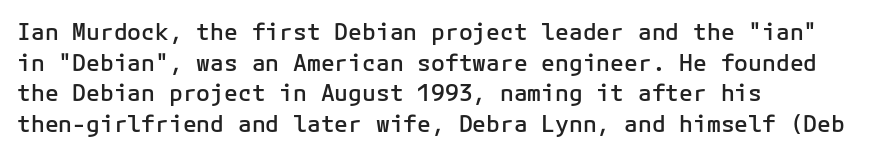
Q: Is the text bold? A: Semi-bold.
Q: Is the text italic (slanted)? A: No, it is upright.
Q: Is the text underlined? A: No.
Q: How is the paragraph aligned? A: Left-aligned.
Q: Is the spacing between letters normal or unusually wide? A: Normal.
Q: Is the spacing between lines tight, normal or loose? A: Normal.
